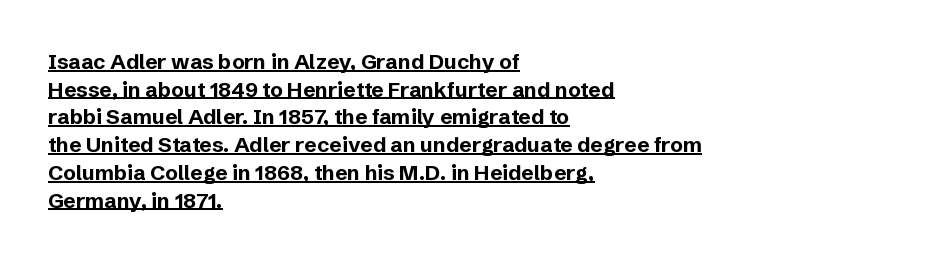
{"italic": "no", "bold": "yes", "underline": "yes", "align": "left", "line_spacing": "normal", "line_spacing_ratio": 1.32, "letter_spacing": "normal", "letter_spacing_em": 0.0, "glyph_px": 21}
